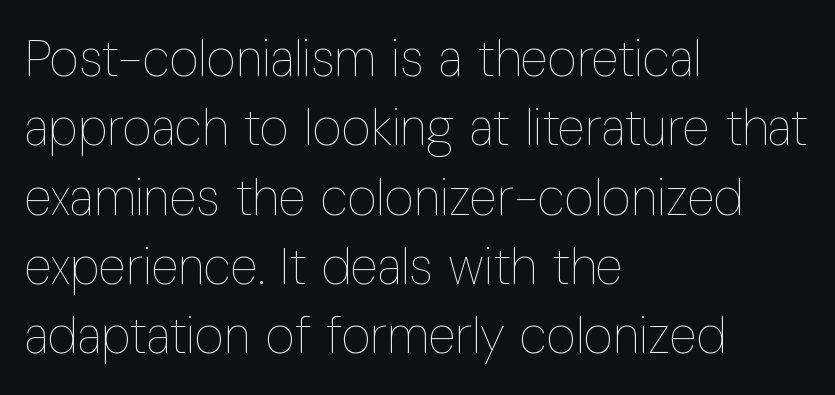
The image shows 51 px thin, condensed type, upright; set left-aligned, normal line spacing (1.36x), normal letter spacing, not underlined; low stroke contrast and a medium x-height.
